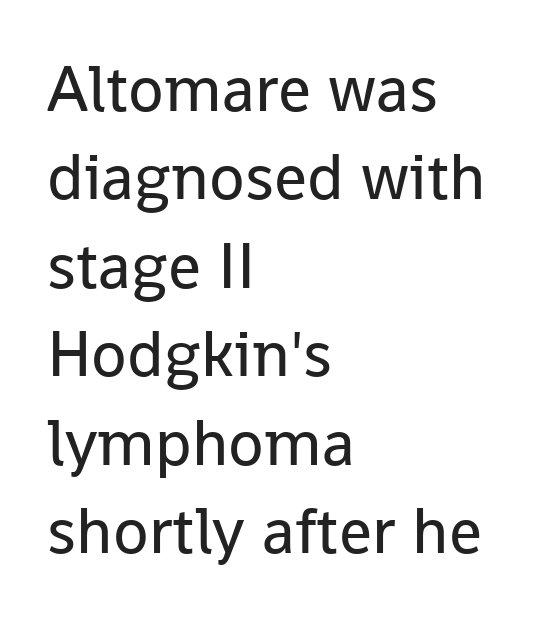
{"serif": "no", "italic": "no", "bold": "no", "weight": "regular", "width": "normal", "stroke_contrast": "low", "x_height": "medium", "monospaced": "no", "underline": "no", "align": "left", "line_spacing": "normal", "line_spacing_ratio": 1.36, "letter_spacing": "normal", "letter_spacing_em": 0.0, "glyph_px": 65}
